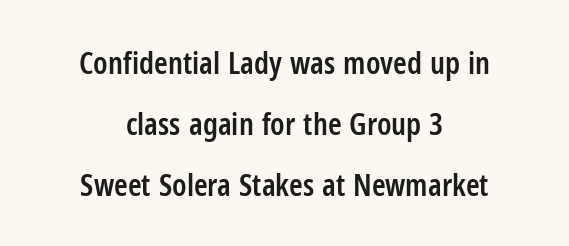
The glyphs have the mass of a demibold cut, below bold. Students, note that the glyphs here touch the page at normal intervals. Reading down the column, the eye jumps a long way to each next line. Spacing verdict: proportional, widths tailored to each character. Unlike italic type, these characters show no tilt at all. Observe the absence of serifs on each vertical stroke in this sample.
